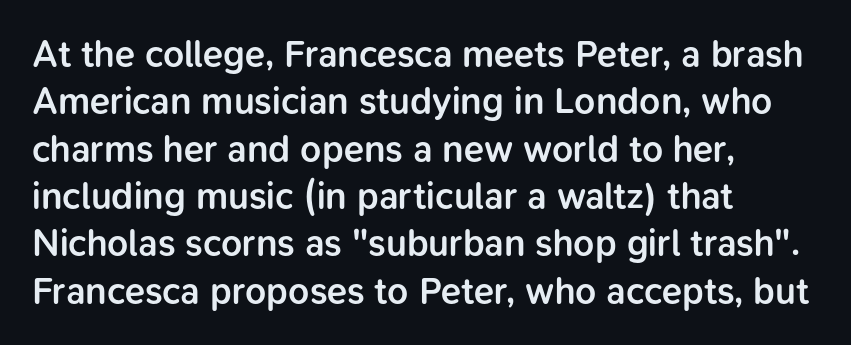
{"serif": "no", "italic": "no", "bold": "semi", "weight": "semibold", "width": "normal", "stroke_contrast": "low", "x_height": "medium", "monospaced": "no", "underline": "no", "align": "left", "line_spacing": "normal", "line_spacing_ratio": 1.28, "letter_spacing": "normal", "letter_spacing_em": 0.0, "glyph_px": 37}
